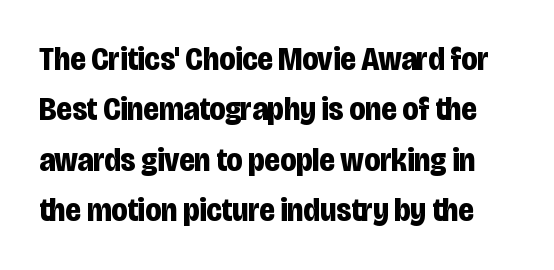
This is heavy type, rendered in bold. The tracking reads as untouched default to a designer's eye. Letters rest on an invisible, unmarked baseline. Does the lettering tilt? It doesn't — this is upright.
